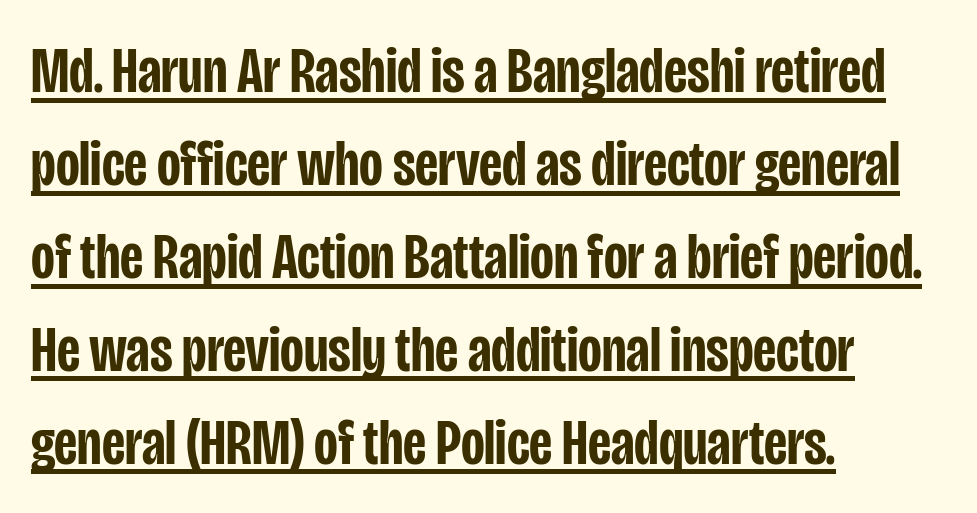
The image shows 65 px semibold, condensed sans-serif type, upright; set left-aligned, normal line spacing (1.43x), normal letter spacing, underlined; low stroke contrast and a large x-height.
